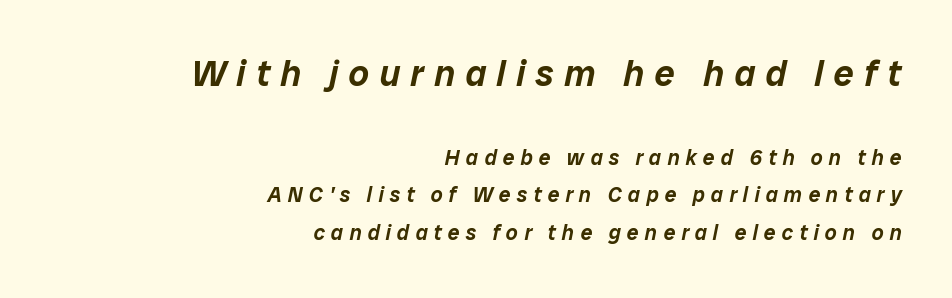
Do the characters align in a grid? No, the font is proportional. Characters are canted at an angle relative to the baseline's perpendicular. Each line ends at the same right margin while the left side varies. You could only call the tracking loose — the letters float apart.
